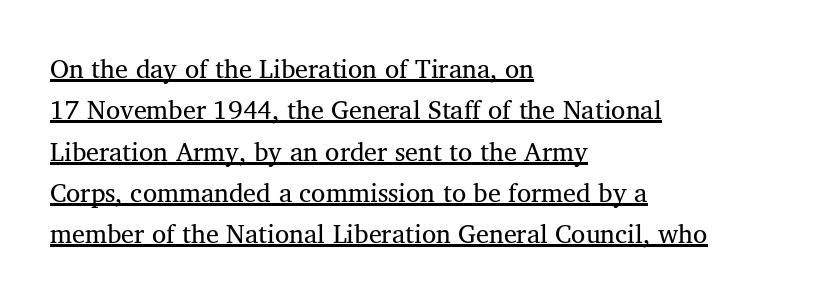
Baseline-to-baseline distance is the conventional proportion of letter height. Reading down the block, your eye returns to a fixed left position each line. Underline: present. Here the glyphs are tracked normally, forming tight word shapes.
